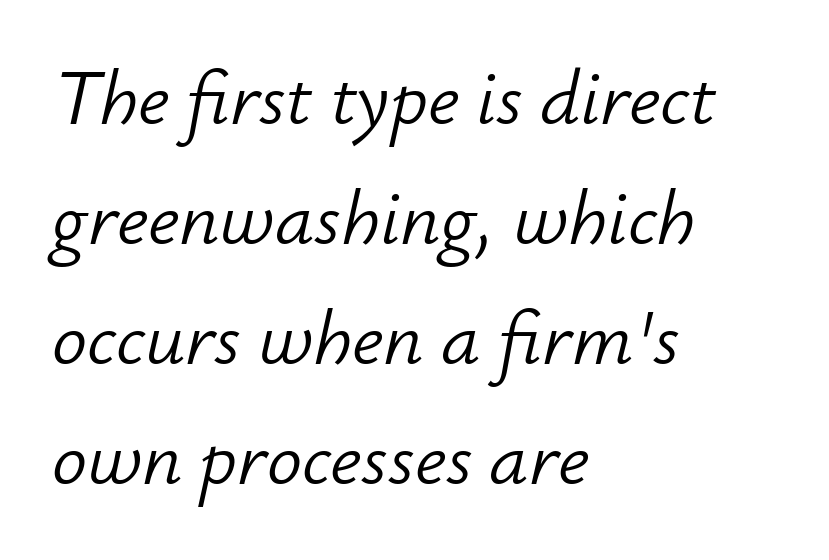
The image shows 78 px light type, italic (leaning right); set left-aligned, normal line spacing (1.54x), normal letter spacing, not underlined; low stroke contrast and a small x-height.
